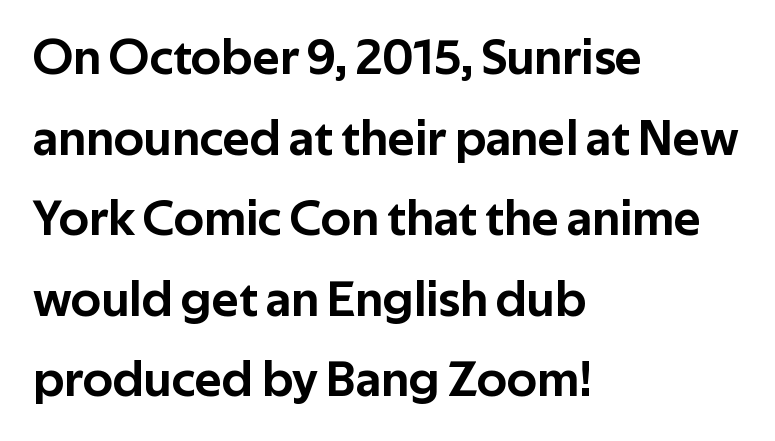
Q: Is the text italic (slanted)? A: No, it is upright.
Q: Is the typeface a serif or a sans-serif typeface? A: Sans-serif.
Q: Is the text underlined? A: No.
Q: How is the paragraph aligned? A: Left-aligned.
Q: Is the spacing between letters normal or unusually wide? A: Normal.
Q: Is the spacing between lines tight, normal or loose? A: Normal.
Q: Width (condensed, normal, or wide)? A: Normal.
Q: Stroke contrast? A: Low.
Q: x-height? A: Medium.
Q: Monospaced? A: No.
